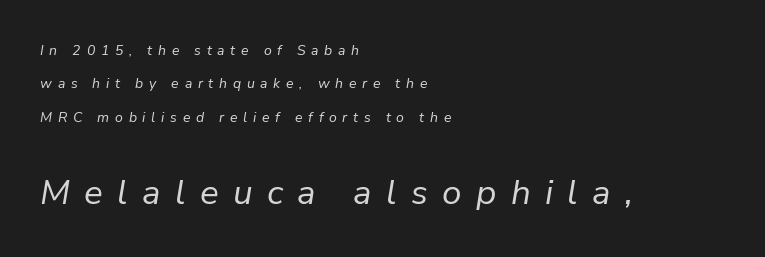
Q: Is the text bold? A: No.
Q: Is the text italic (slanted)? A: Yes, it leans right by about 9 degrees.
Q: Is the text underlined? A: No.
Q: How is the paragraph aligned? A: Left-aligned.
Q: Is the spacing between letters normal or unusually wide? A: Unusually wide.
Q: Is the spacing between lines tight, normal or loose? A: Loose.
Q: Which block of text is set in a larger size, the first (top) or the second (bottom)? A: The second (bottom) one.
Q: Width (condensed, normal, or wide)? A: Normal.
Q: Stroke contrast? A: Low.
Q: x-height? A: Medium.
Q: Monospaced? A: No.
